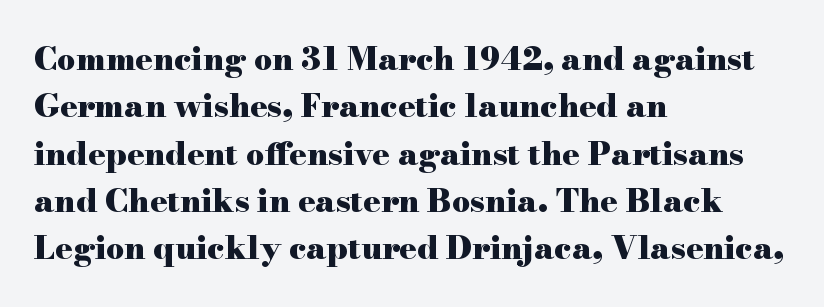
The area under the type is left untouched. Look at the tracking — it's just the regular setting, nothing added. Is the type bold? Yes — the strokes are clearly thick and heavy. The face used here is proportionally spaced, like ordinary book or web type.
